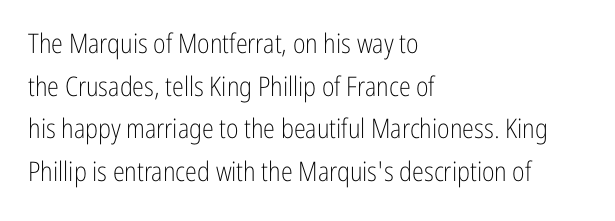
The ragged edge is on the right, which tells us the setting is flush left. Vertical strokes here are truly vertical. Heaviness? Minimal to ordinary, like unemphasized prose. Lines of text with bare space underneath.
